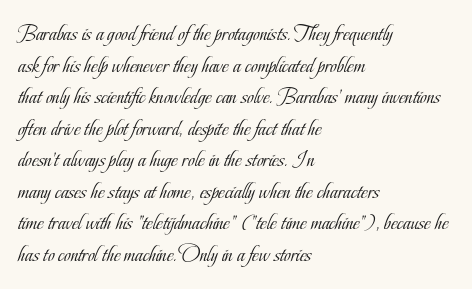
The image shows 23 px text type; set left-aligned, normal line spacing (1.37x), normal letter spacing, not underlined.
